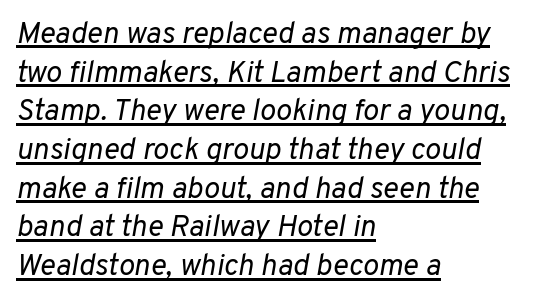
Q: Is the text bold? A: No.
Q: Is the text italic (slanted)? A: Yes, it leans right by about 10 degrees.
Q: Is the text underlined? A: Yes.
Q: How is the paragraph aligned? A: Left-aligned.
Q: Is the spacing between letters normal or unusually wide? A: Normal.
Q: Is the spacing between lines tight, normal or loose? A: Normal.
Q: Width (condensed, normal, or wide)? A: Normal.
Q: Stroke contrast? A: Low.
Q: x-height? A: Medium.
Q: Monospaced? A: No.
